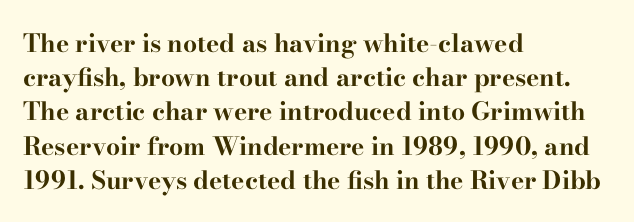
The image shows 25 px bold type, upright; set left-aligned, normal line spacing (1.37x), normal letter spacing, not underlined.
